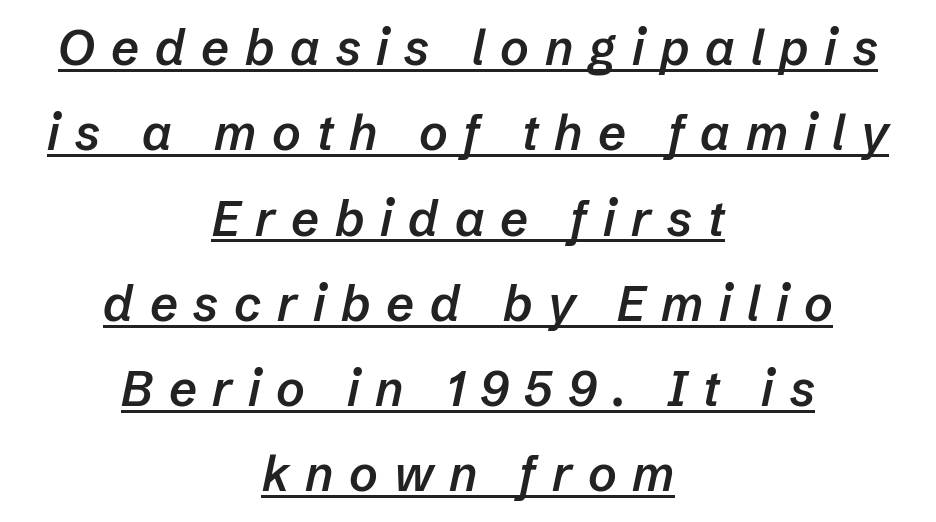
Q: Is the text bold? A: Semi-bold.
Q: Is the text italic (slanted)? A: Yes, it leans right by about 12 degrees.
Q: Is the text underlined? A: Yes.
Q: How is the paragraph aligned? A: Centered.
Q: Is the spacing between letters normal or unusually wide? A: Unusually wide.
Q: Width (condensed, normal, or wide)? A: Normal.
Q: Stroke contrast? A: Low.
Q: x-height? A: Medium.
Q: Monospaced? A: No.
